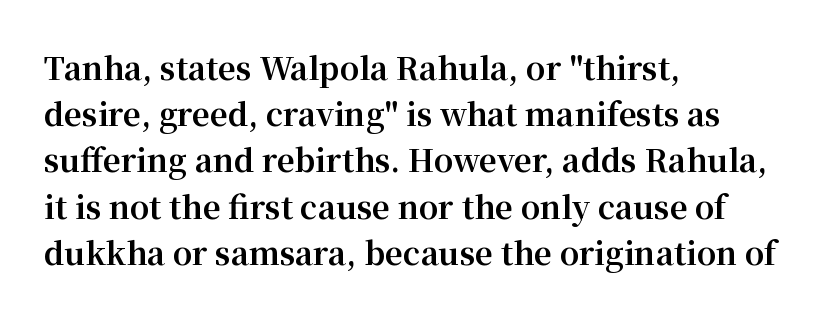
{"serif": "yes", "italic": "no", "bold": "yes", "weight": "bold", "width": "normal", "stroke_contrast": "medium", "x_height": "medium", "monospaced": "no", "underline": "no", "align": "left", "line_spacing": "normal", "line_spacing_ratio": 1.49, "letter_spacing": "normal", "letter_spacing_em": 0.0, "glyph_px": 31}
